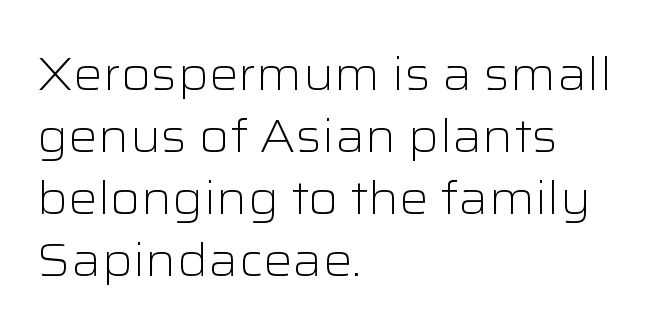
The image shows 46 px light, wide sans-serif type, upright; set left-aligned, normal line spacing (1.35x), normal letter spacing, not underlined; low stroke contrast and a medium x-height.
